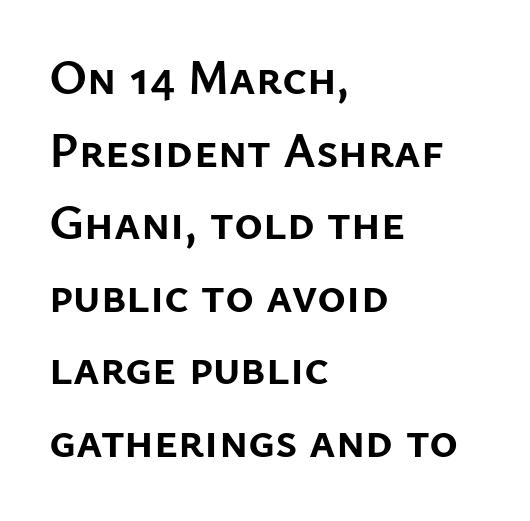
The space between consecutive lines is moderate. Note the varied advance widths — an 'i' is clearly narrower than an 'm'. A classic flush-left, rag-right setting is used for this passage. Style check: upright. Honestly, the letter spacing is just normal — you wouldn't notice it.
